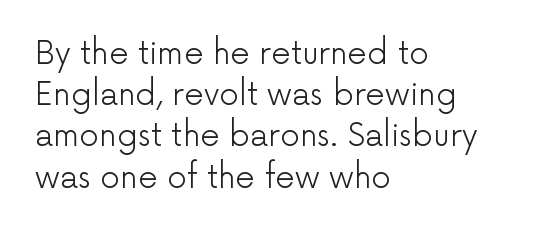
Nothing heavy about these letters — not bold at all. Short note: letters normally spaced. Are there feet on the stems? There aren't — it's a sans. Spacing verdict: proportional, widths tailored to each character.
